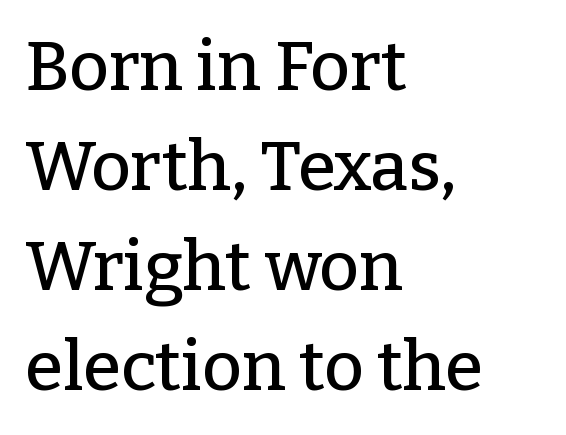
Is this a sans? No — the strokes have serifs. The font's upright variant was chosen for this text. Anything drawn beneath the words? Only blank space. Does the leading feel generous? No, just average. Words appear dense and cohesive because spacing is normal.
